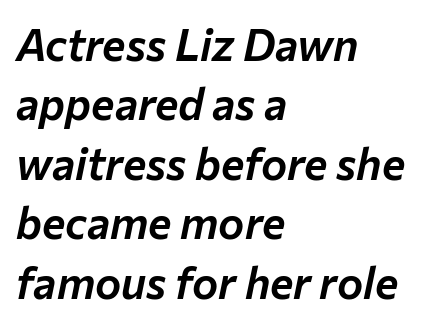
Q: Is the text italic (slanted)? A: Yes, it leans right by about 12 degrees.
Q: Is the text underlined? A: No.
Q: How is the paragraph aligned? A: Left-aligned.
Q: Is the spacing between letters normal or unusually wide? A: Normal.
Q: Is the spacing between lines tight, normal or loose? A: Normal.
Q: Width (condensed, normal, or wide)? A: Normal.
Q: Stroke contrast? A: Low.
Q: x-height? A: Medium.
Q: Monospaced? A: No.
